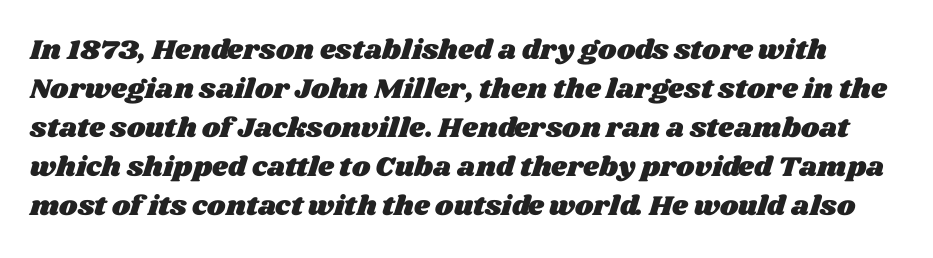
{"width": "wide", "stroke_contrast": "medium", "x_height": "large", "monospaced": "no", "underline": "no", "line_spacing": "normal", "line_spacing_ratio": 1.39, "letter_spacing": "normal", "letter_spacing_em": 0.0, "glyph_px": 28}
